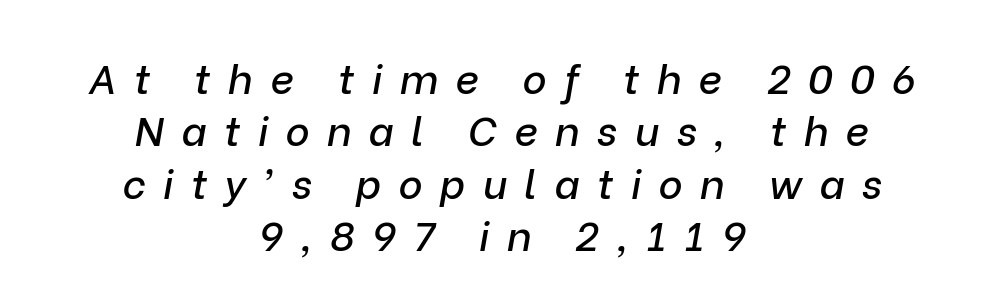
The image shows 41 px text type, italic (leaning right); set centered, normal line spacing (1.28x), unusually wide letter spacing (+0.42 em), not underlined; low stroke contrast and a medium x-height.
